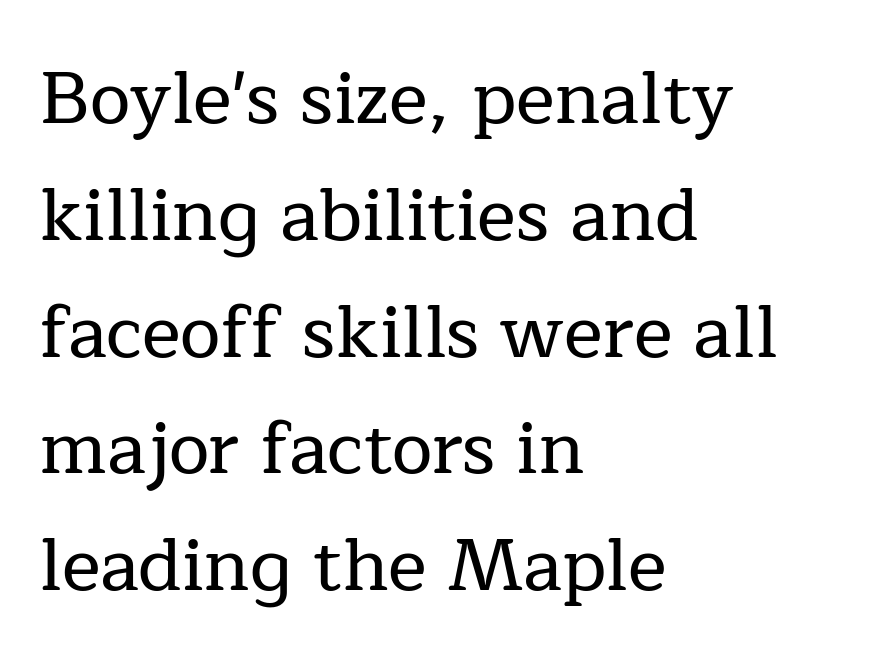
Q: Is the text italic (slanted)? A: No, it is upright.
Q: Is the typeface a serif or a sans-serif typeface? A: Serif.
Q: Is the text underlined? A: No.
Q: How is the paragraph aligned? A: Left-aligned.
Q: Is the spacing between letters normal or unusually wide? A: Normal.
Q: Is the spacing between lines tight, normal or loose? A: Normal.
Q: Width (condensed, normal, or wide)? A: Normal.
Q: Stroke contrast? A: Low.
Q: x-height? A: Medium.
Q: Monospaced? A: No.
